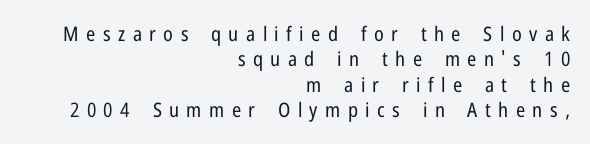
The image shows 20 px text type, upright; set right-aligned, normal line spacing (1.27x), unusually wide letter spacing (+0.37 em), not underlined.
